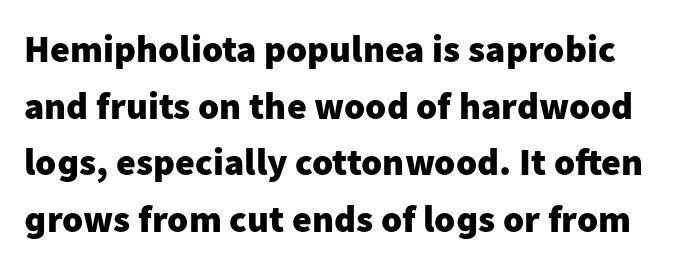
Q: Is the text bold? A: Yes.
Q: Is the text italic (slanted)? A: No, it is upright.
Q: Is the typeface a serif or a sans-serif typeface? A: Sans-serif.
Q: Is the text underlined? A: No.
Q: Is the spacing between letters normal or unusually wide? A: Normal.
Q: Is the spacing between lines tight, normal or loose? A: Normal.
Q: Width (condensed, normal, or wide)? A: Normal.
Q: Stroke contrast? A: Low.
Q: x-height? A: Medium.
Q: Monospaced? A: No.
